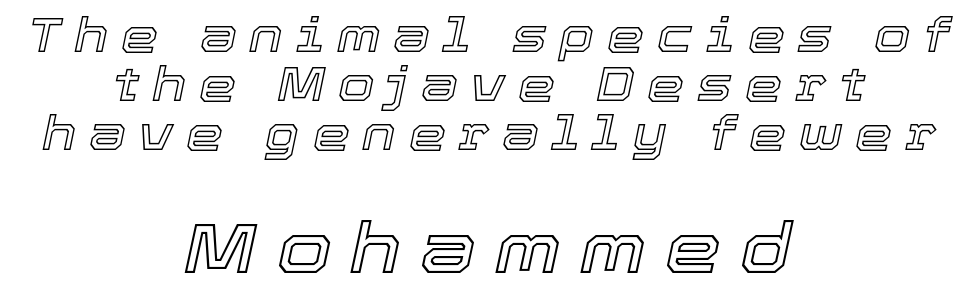
The image shows 71 px text type, italic (leaning right); set centered, tight line spacing (1.04x), unusually wide letter spacing (+0.27 em), not underlined; the second (bottom) block is 1.51x larger; a medium x-height.
